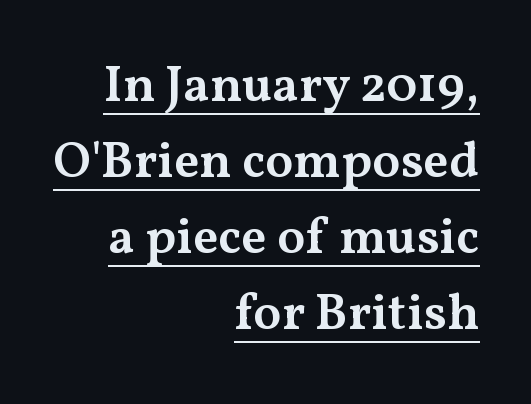
Q: Is the text bold? A: Semi-bold.
Q: Is the text italic (slanted)? A: No, it is upright.
Q: Is the typeface a serif or a sans-serif typeface? A: Serif.
Q: Is the text underlined? A: Yes.
Q: How is the paragraph aligned? A: Right-aligned.
Q: Is the spacing between letters normal or unusually wide? A: Normal.
Q: Is the spacing between lines tight, normal or loose? A: Normal.
Q: Width (condensed, normal, or wide)? A: Wide.
Q: Stroke contrast? A: Medium.
Q: x-height? A: Medium.
Q: Monospaced? A: No.
